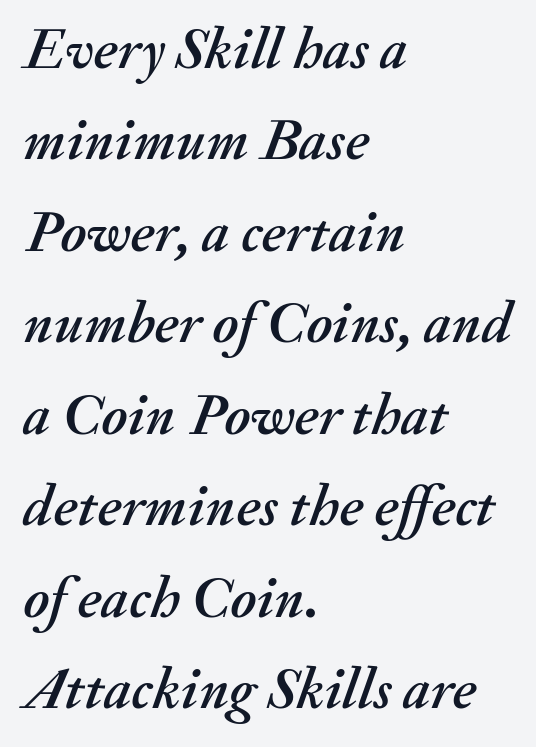
How would I describe the line gaps? Plain and ordinary. Is the block centered? No — it sits flush against the left margin. The words here are not underlined. Think of a printed novel: that variable character pitch is what you see here. Would a proofreader flag this as italicized? Yes. The letterforms sit shoulder to shoulder at normal distance.
